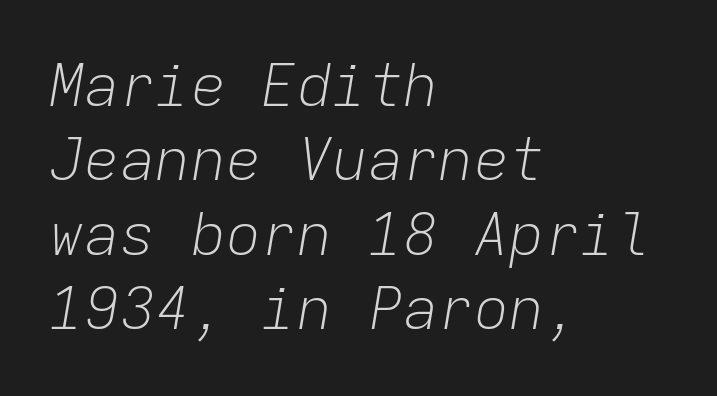
{"italic": "yes", "lean": "right", "slant_degrees": 9, "bold": "no", "weight": "light", "width": "normal", "stroke_contrast": "low", "x_height": "medium", "monospaced": "yes", "underline": "no", "align": "left", "line_spacing": "normal", "line_spacing_ratio": 1.26, "letter_spacing": "normal", "letter_spacing_em": 0.0, "glyph_px": 59}
